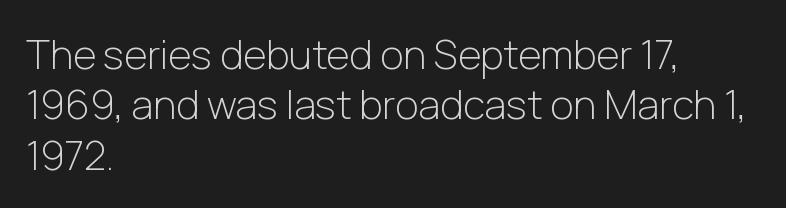
Casual observation: everything's shoved over to the left. Each letter's strokes conclude bluntly, with no projecting serifs. This sample has the flowing, uneven cadence of proportional lettering. Regular leading. Default kerning and tracking; the words read as compact shapes. If you drew a line through each stem, it would be perfectly vertical.
